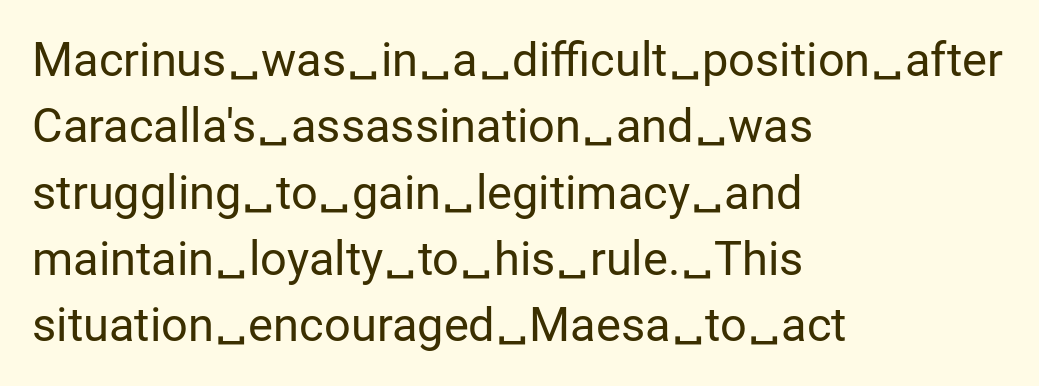
{"serif": "no", "italic": "no", "bold": "no", "weight": "regular", "width": "normal", "stroke_contrast": "low", "x_height": "medium", "monospaced": "no", "underline": "no", "align": "left", "line_spacing": "normal", "line_spacing_ratio": 1.41, "letter_spacing": "normal", "letter_spacing_em": 0.0, "glyph_px": 47}
